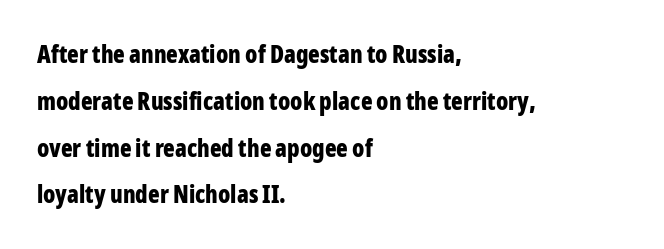
{"italic": "no", "bold": "yes", "underline": "no", "align": "left", "line_spacing": "loose", "line_spacing_ratio": 1.95, "letter_spacing": "normal", "letter_spacing_em": 0.0, "glyph_px": 24}
